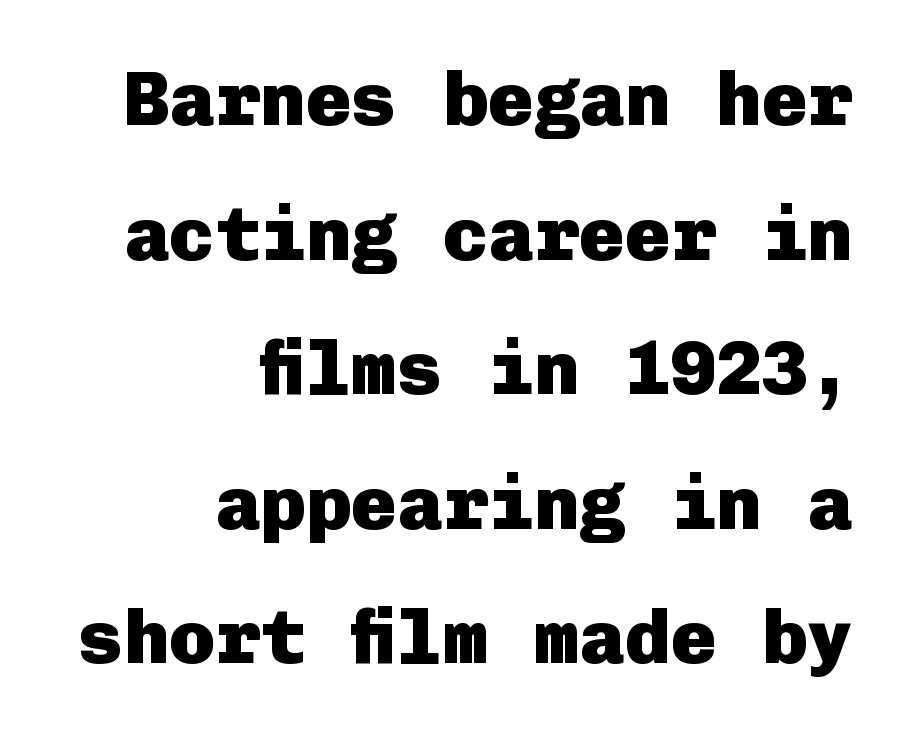
Q: Is the text bold? A: Yes.
Q: Is the text italic (slanted)? A: No, it is upright.
Q: Is the typeface a serif or a sans-serif typeface? A: Sans-serif.
Q: Is the text underlined? A: No.
Q: How is the paragraph aligned? A: Right-aligned.
Q: Is the spacing between letters normal or unusually wide? A: Normal.
Q: Width (condensed, normal, or wide)? A: Normal.
Q: Stroke contrast? A: Low.
Q: x-height? A: Medium.
